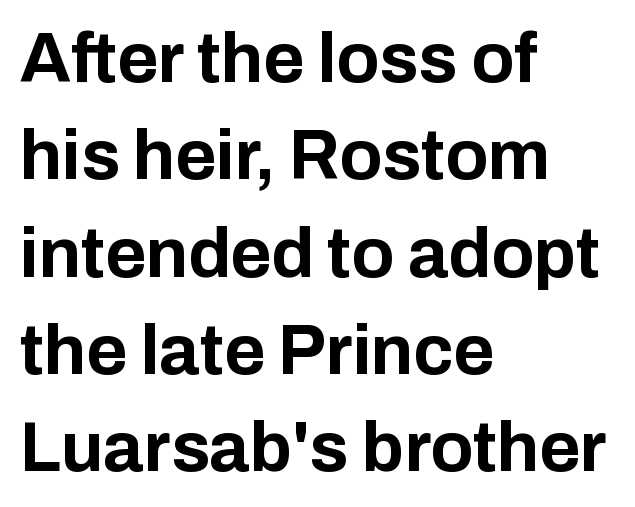
Q: Is the text bold? A: Yes.
Q: Is the text italic (slanted)? A: No, it is upright.
Q: Is the typeface a serif or a sans-serif typeface? A: Sans-serif.
Q: Is the text underlined? A: No.
Q: How is the paragraph aligned? A: Left-aligned.
Q: Is the spacing between letters normal or unusually wide? A: Normal.
Q: Is the spacing between lines tight, normal or loose? A: Normal.
Q: Width (condensed, normal, or wide)? A: Normal.
Q: Stroke contrast? A: Low.
Q: x-height? A: Medium.
Q: Monospaced? A: No.
